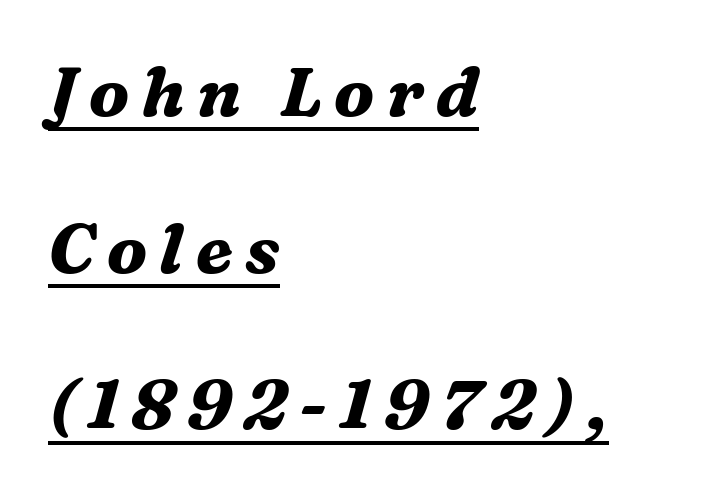
{"serif": "yes", "italic": "yes", "lean": "right", "slant_degrees": 16, "bold": "yes", "weight": "bold", "width": "normal", "stroke_contrast": "medium", "x_height": "medium", "monospaced": "no", "underline": "yes", "align": "left", "line_spacing": "loose", "line_spacing_ratio": 2.27, "glyph_px": 69}
